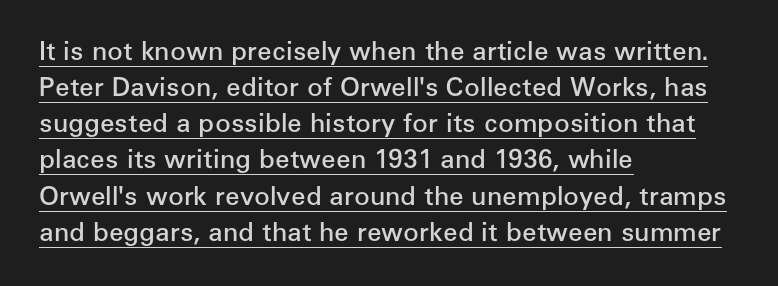
Q: Is the text bold? A: Semi-bold.
Q: Is the text italic (slanted)? A: No, it is upright.
Q: Is the text underlined? A: Yes.
Q: How is the paragraph aligned? A: Left-aligned.
Q: Is the spacing between letters normal or unusually wide? A: Normal.
Q: Is the spacing between lines tight, normal or loose? A: Normal.
